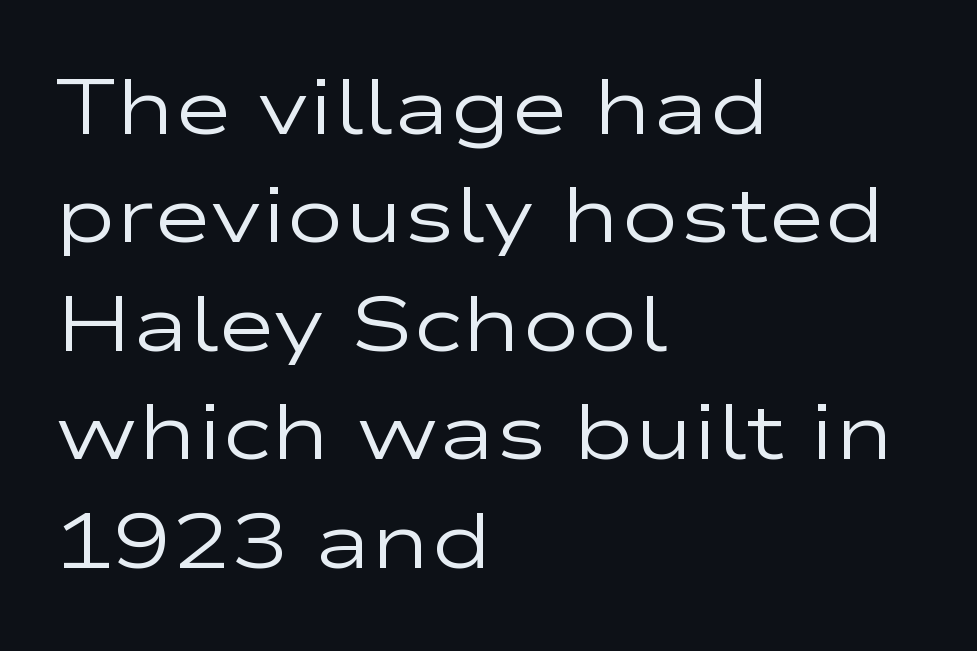
Look at the tracking — it's just the regular setting, nothing added. The passage shown is typed in a proportional face where columns would drift. Letters rest on an invisible, unmarked baseline. Compared with typical paragraphs, the rows here are spaced about the same. The strokes carry an ordinary text weight at most. Grotesque or geometric, the face here clearly has no serifs.
